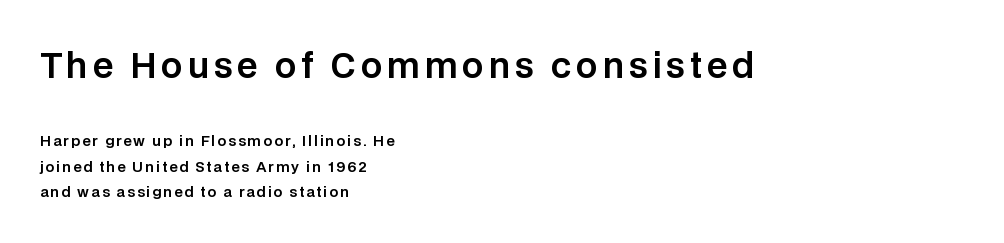
{"serif": "no", "italic": "no", "width": "normal", "stroke_contrast": "low", "x_height": "large", "monospaced": "no", "underline": "no", "align": "left", "line_spacing_ratio": 1.84, "larger_block": "first", "size_ratio": 2.43, "glyph_px": 34}
